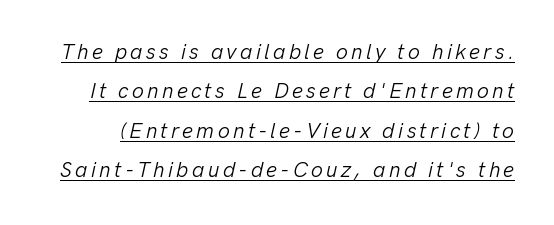
The image shows 21 px text type, italic (leaning right); set line spacing 1.88x, underlined.
